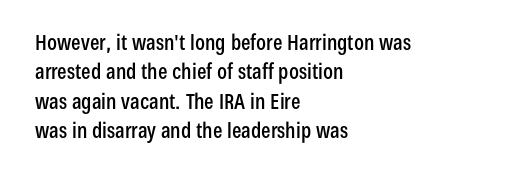
{"italic": "no", "underline": "no", "align": "left", "line_spacing": "normal", "line_spacing_ratio": 1.4, "letter_spacing": "normal", "letter_spacing_em": 0.0, "glyph_px": 21}
